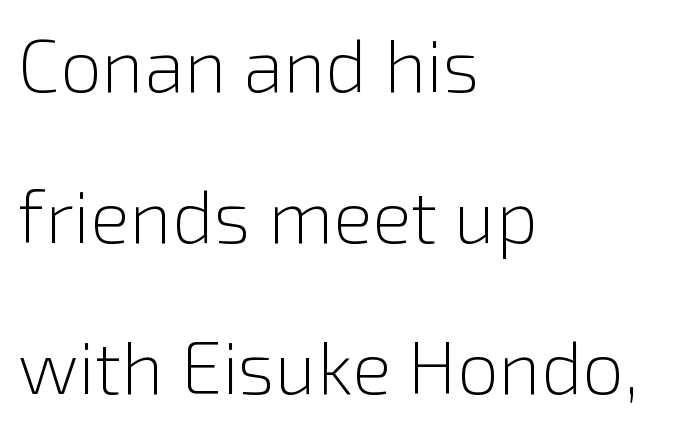
The image shows 74 px light sans-serif type, upright; set left-aligned, loose line spacing (2.04x), normal letter spacing, not underlined; a medium x-height.
